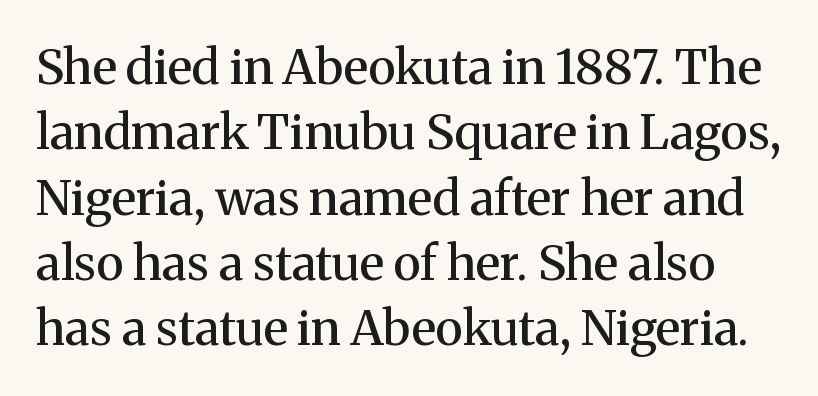
Font category for this specimen: serif. Do the letters lean? They stand straight. The rows are spaced the way most documents space them. These lines carry some extra weight — a demibold, not a full bold.
